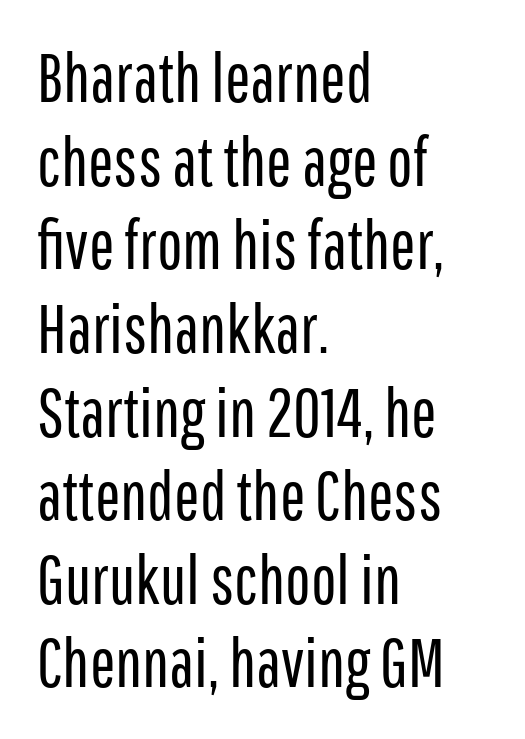
In CSS terms this would be text-align: left. The type is set solid horizontally, with unmodified tracking. No chunkiness to these letters — they're not bold. Stroke terminals: plain, sans-serif.
